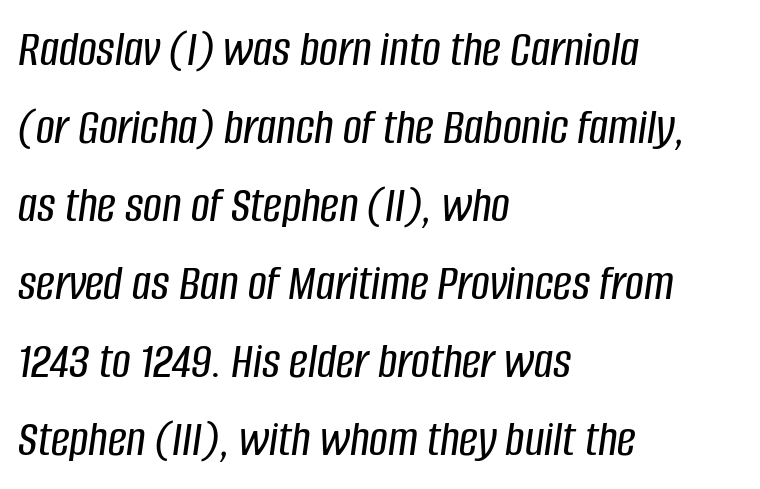
Descenders hang freely into open space. Letter spacing: default. The typesetter chose a ragged-right arrangement here. In terms of posture, this sample is oblique. Looks like regular typesetting: each glyph gets only the width it needs. Does the leading feel generous? No, just average.
